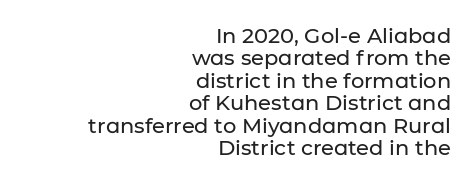
Q: Is the text italic (slanted)? A: No, it is upright.
Q: Is the text underlined? A: No.
Q: How is the paragraph aligned? A: Right-aligned.
Q: Is the spacing between letters normal or unusually wide? A: Normal.
Q: Is the spacing between lines tight, normal or loose? A: Tight.
